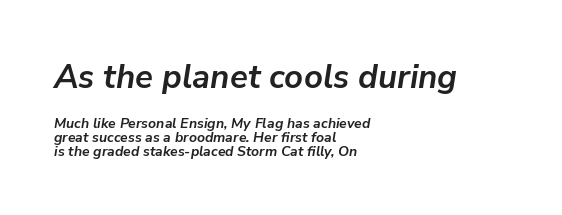
{"italic": "yes", "lean": "right", "slant_degrees": 9, "bold": "yes", "weight": "semibold", "width": "normal", "stroke_contrast": "low", "x_height": "medium", "monospaced": "no", "underline": "no", "align": "left", "line_spacing": "tight", "line_spacing_ratio": 0.99, "letter_spacing": "normal", "letter_spacing_em": 0.0, "larger_block": "first", "size_ratio": 2.36, "glyph_px": 33}
